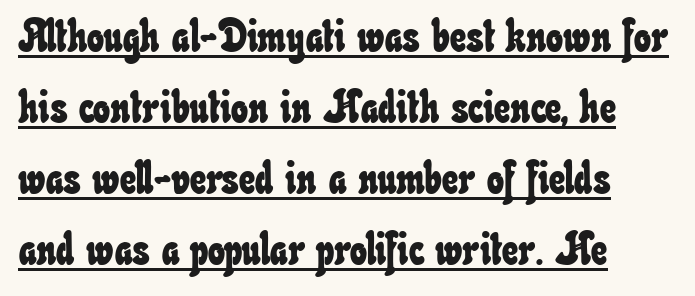
Q: Is the text underlined? A: Yes.
Q: How is the paragraph aligned? A: Left-aligned.
Q: Is the spacing between letters normal or unusually wide? A: Normal.
Q: Is the spacing between lines tight, normal or loose? A: Normal.
Q: Width (condensed, normal, or wide)? A: Condensed.
Q: Stroke contrast? A: Low.
Q: x-height? A: Small.
Q: Monospaced? A: No.
